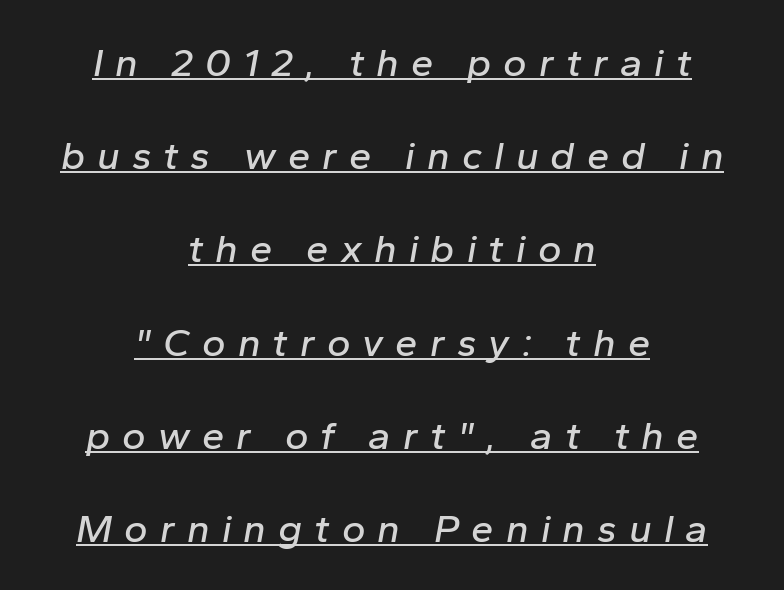
Q: Is the text italic (slanted)? A: Yes, it leans right by about 10 degrees.
Q: Is the text underlined? A: Yes.
Q: How is the paragraph aligned? A: Centered.
Q: Is the spacing between letters normal or unusually wide? A: Unusually wide.
Q: Is the spacing between lines tight, normal or loose? A: Loose.
Q: Width (condensed, normal, or wide)? A: Normal.
Q: Stroke contrast? A: Low.
Q: x-height? A: Medium.
Q: Monospaced? A: No.
